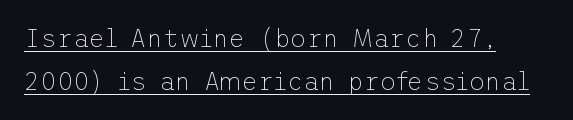
{"italic": "no", "bold": "no", "underline": "yes", "align": "left", "line_spacing_ratio": 1.71, "letter_spacing": "normal", "letter_spacing_em": 0.0, "glyph_px": 25}
